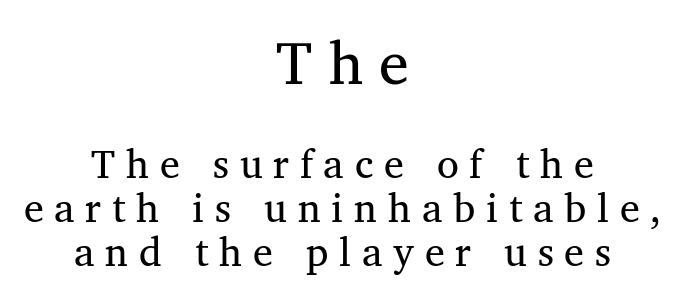
Yep, those are serifs on the letters. The line-height multiplier appears low, near solid setting. Designer's note — italics off, roman on. This sample uses expanded letter spacing, leaving extra air between glyphs. Looks like regular typesetting: each glyph gets only the width it needs. The earlier block is typeset at a bigger size than the later block.
